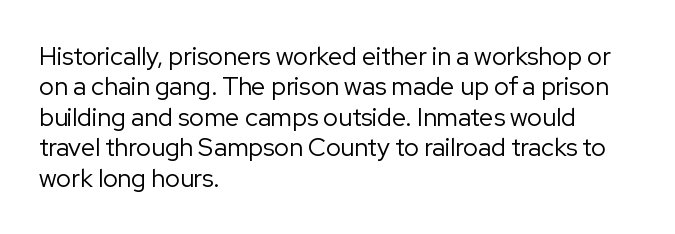
{"italic": "no", "bold": "no", "underline": "no", "align": "left", "line_spacing_ratio": 1.22, "letter_spacing": "normal", "letter_spacing_em": 0.0, "glyph_px": 25}
